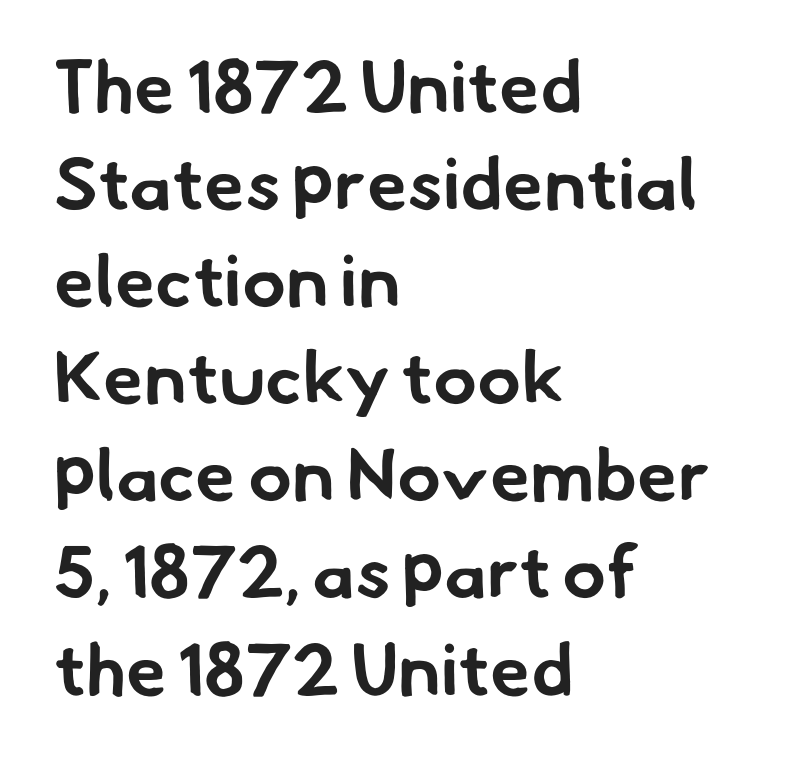
The image shows 73 px bold sans-serif type; set left-aligned, normal line spacing (1.33x), normal letter spacing, not underlined; low stroke contrast and a small x-height.
